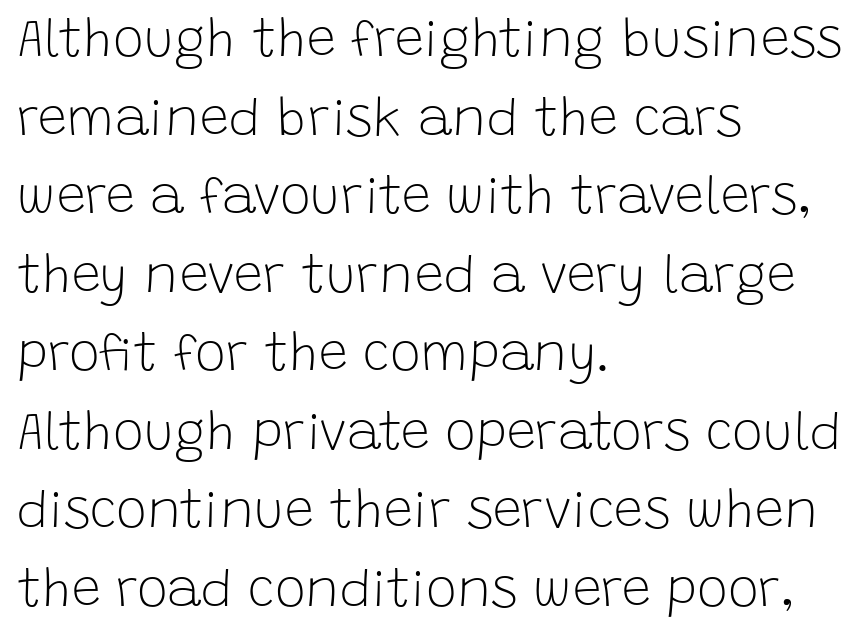
You can tell it's not italic because the verticals are truly vertical. Character widths vary here, with narrow letters taking less room than wide ones. The font sits on the lighter half of the weight spectrum, regular included. The glyphs are unaccompanied by any horizontal stroke below them.
